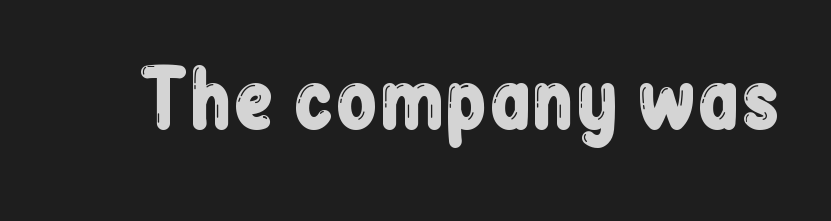
Is this a fixed-width face? No — the glyphs have proportional, varying widths. Italic? Not at all — the glyphs are vertical. The characters display no serif detailing; their extremities are plain. The baseline area is clear.
